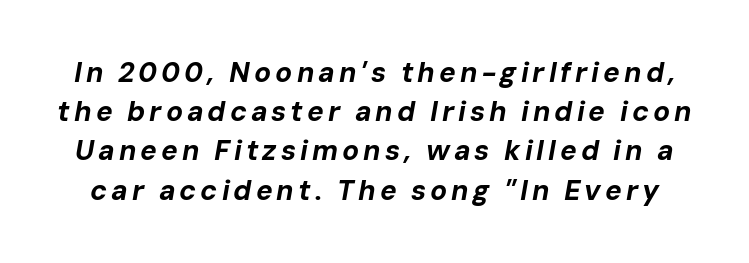
Clear beneath every line of the passage. Compared with ordinary roman type, these characters are visibly tilted. Baseline-to-baseline distance is the conventional proportion of letter height. These lines are rendered in a variable-pitch font. As a designer I'd log this as weight 700, bold.
